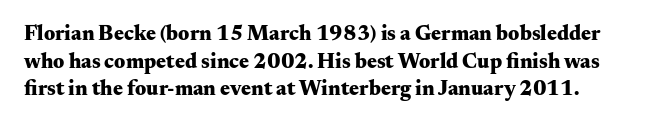
{"italic": "no", "bold": "yes", "underline": "no", "line_spacing": "normal", "line_spacing_ratio": 1.32, "letter_spacing": "normal", "letter_spacing_em": 0.0, "glyph_px": 21}
